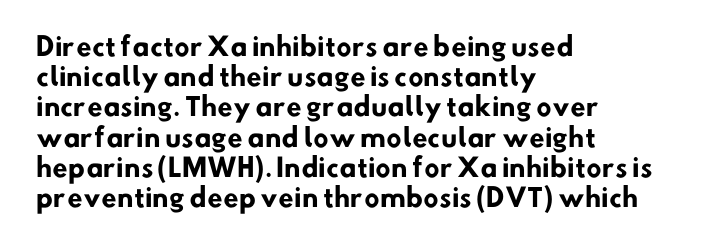
{"bold": "yes", "underline": "no", "align": "left", "line_spacing_ratio": 1.21, "letter_spacing": "normal", "letter_spacing_em": 0.0, "glyph_px": 25}
